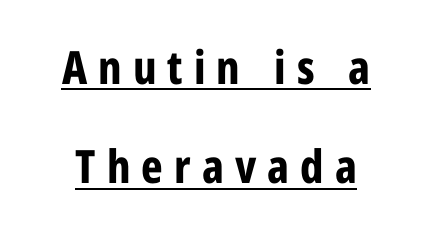
The image shows 46 px bold, condensed sans-serif type, upright; set centered, loose line spacing (2.16x), unusually wide letter spacing (+0.24 em), underlined; low stroke contrast and a medium x-height.
